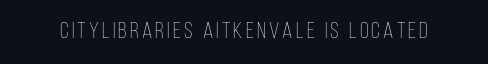
{"italic": "no", "bold": "no", "underline": "no", "glyph_px": 23}
